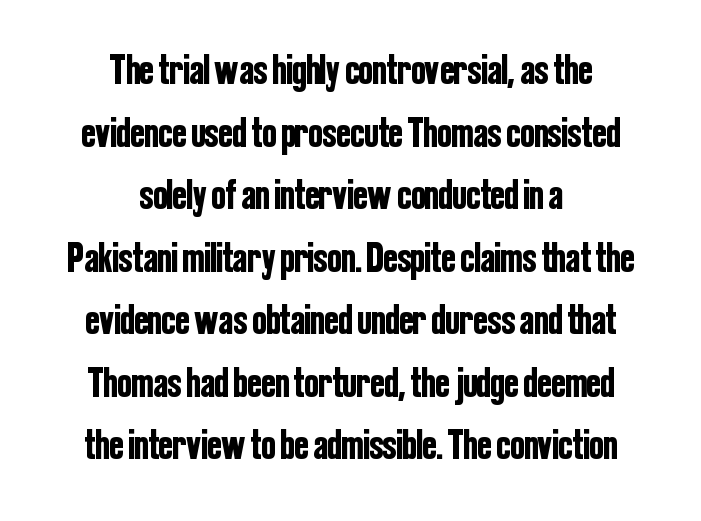
You can tell it's not italic because the verticals are truly vertical. Anything drawn beneath the words? Only blank space. You could call the tracking neutral — neither tight nor loose. This rendering employs a face without finishing strokes, i.e., a sans-serif.
